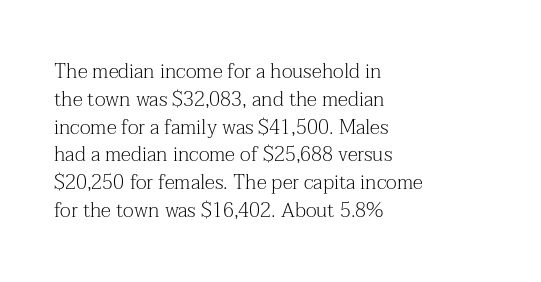
{"italic": "no", "bold": "no", "underline": "no", "align": "left", "line_spacing": "normal", "line_spacing_ratio": 1.39, "letter_spacing": "normal", "letter_spacing_em": 0.0, "glyph_px": 20}
